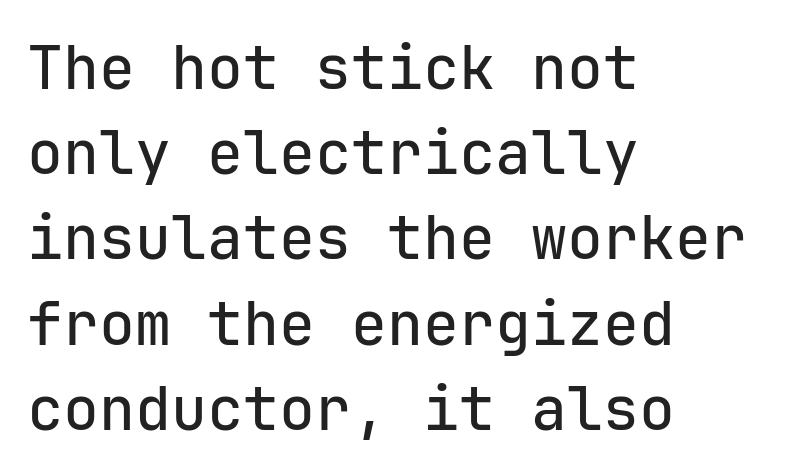
Typographically, this falls in the sans-serif category. Successive baselines arrive at the customary interval. Here the glyphs are tracked normally, forming tight word shapes. These lines were composed using upright roman letters. Looks like terminal output: every glyph gets an equal slot. The area under the type is left untouched.
